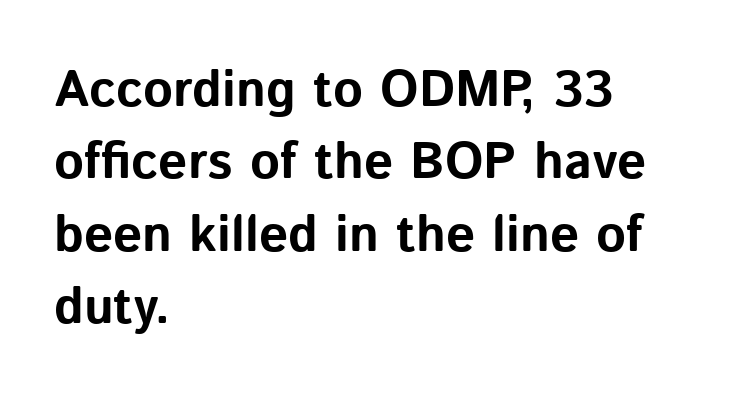
Q: Is the text bold? A: Yes.
Q: Is the text italic (slanted)? A: No, it is upright.
Q: Is the typeface a serif or a sans-serif typeface? A: Sans-serif.
Q: Is the text underlined? A: No.
Q: How is the paragraph aligned? A: Left-aligned.
Q: Is the spacing between letters normal or unusually wide? A: Normal.
Q: Is the spacing between lines tight, normal or loose? A: Normal.
Q: Width (condensed, normal, or wide)? A: Normal.
Q: Stroke contrast? A: Low.
Q: x-height? A: Medium.
Q: Monospaced? A: No.
